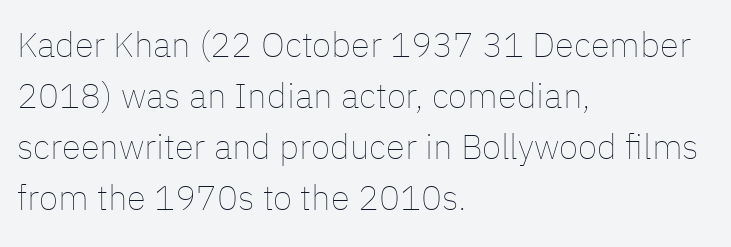
Q: Is the text bold? A: No.
Q: Is the text italic (slanted)? A: No, it is upright.
Q: Is the text underlined? A: No.
Q: How is the paragraph aligned? A: Left-aligned.
Q: Is the spacing between letters normal or unusually wide? A: Normal.
Q: Is the spacing between lines tight, normal or loose? A: Normal.
Q: Width (condensed, normal, or wide)? A: Normal.
Q: Stroke contrast? A: Low.
Q: x-height? A: Medium.
Q: Monospaced? A: No.
